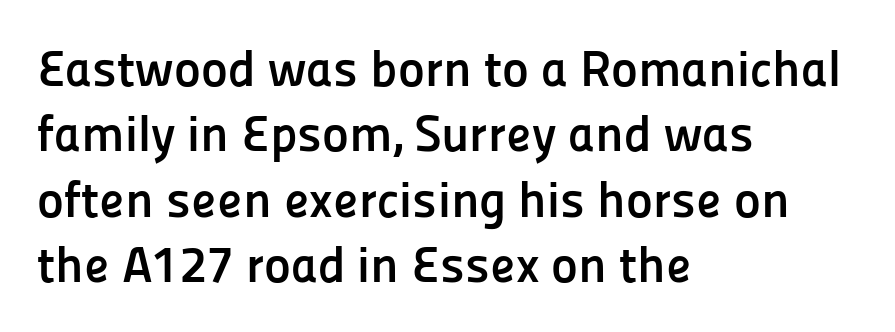
Q: Is the text bold? A: Yes.
Q: Is the text italic (slanted)? A: No, it is upright.
Q: Is the typeface a serif or a sans-serif typeface? A: Sans-serif.
Q: Is the text underlined? A: No.
Q: How is the paragraph aligned? A: Left-aligned.
Q: Is the spacing between letters normal or unusually wide? A: Normal.
Q: Is the spacing between lines tight, normal or loose? A: Normal.
Q: Width (condensed, normal, or wide)? A: Normal.
Q: Stroke contrast? A: Low.
Q: x-height? A: Medium.
Q: Monospaced? A: No.
